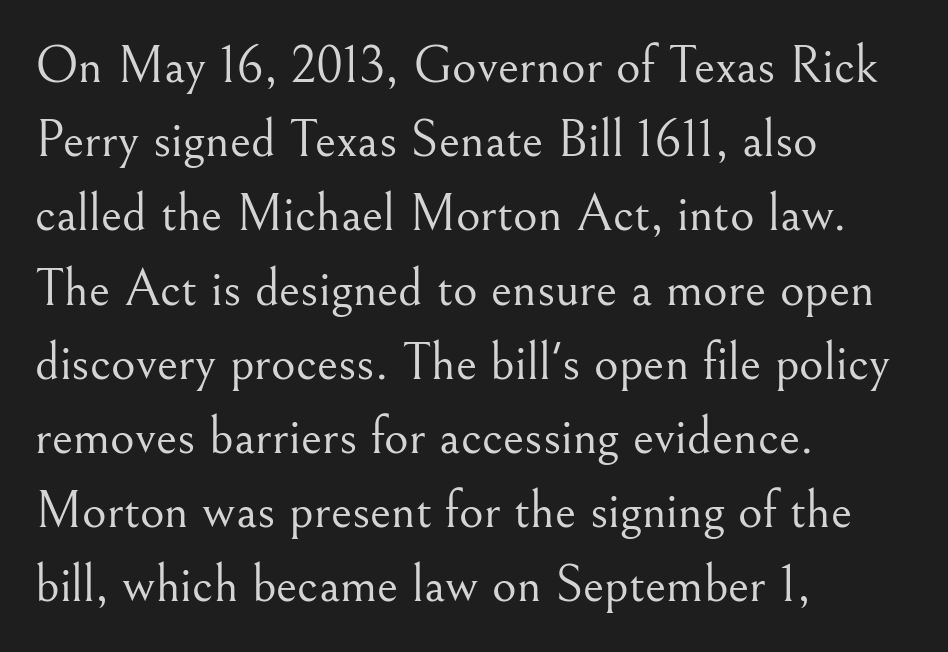
The passage shown has conventional tracking throughout. Notice how the stems are strictly vertical — no italics here. Underlining? Definitely not there. Line spacing here is normal. Left-aligned paragraph, ragged on the right.
